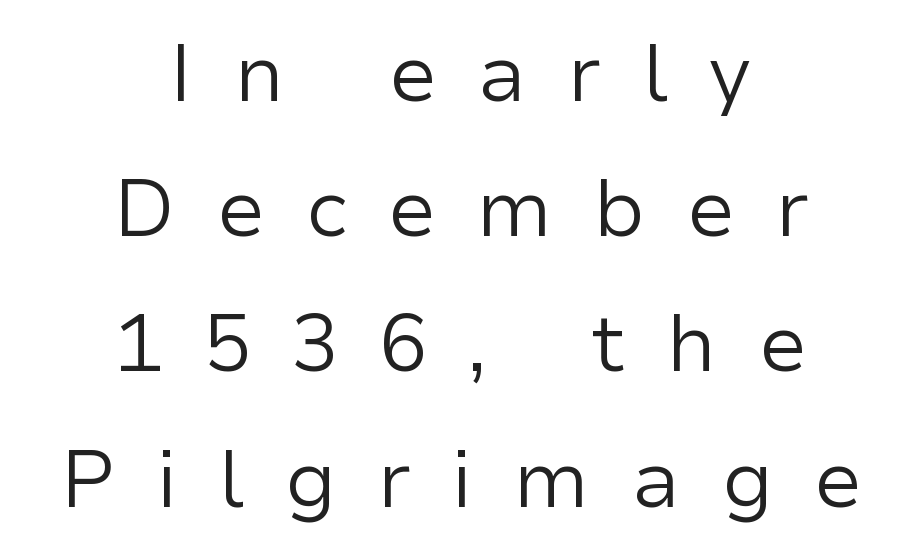
{"serif": "no", "italic": "no", "bold": "no", "weight": "regular", "width": "normal", "stroke_contrast": "low", "x_height": "medium", "monospaced": "no", "underline": "no", "align": "center", "line_spacing": "normal", "line_spacing_ratio": 1.69, "letter_spacing": "wide", "letter_spacing_em": 0.5, "glyph_px": 80}
